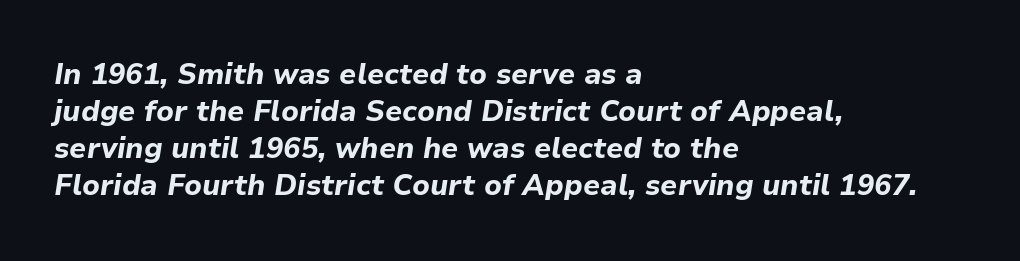
Q: Is the text bold? A: Yes.
Q: Is the text italic (slanted)? A: Yes, it leans right by about 9 degrees.
Q: Is the text underlined? A: No.
Q: How is the paragraph aligned? A: Left-aligned.
Q: Is the spacing between letters normal or unusually wide? A: Normal.
Q: Is the spacing between lines tight, normal or loose? A: Normal.
Q: Width (condensed, normal, or wide)? A: Normal.
Q: Stroke contrast? A: Low.
Q: x-height? A: Medium.
Q: Monospaced? A: No.
